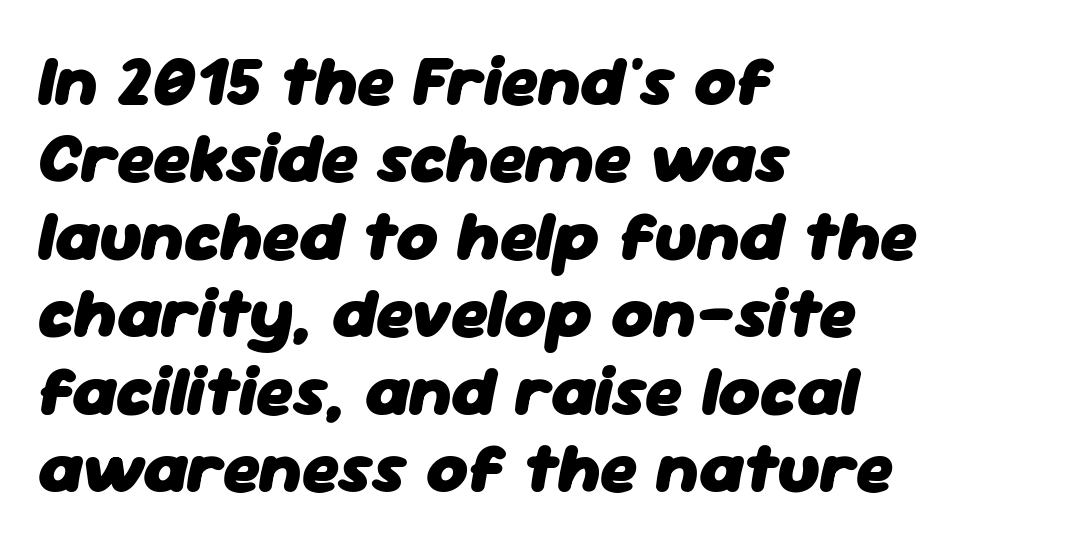
{"italic": "yes", "lean": "right", "slant_degrees": 11, "bold": "yes", "weight": "heavy", "width": "normal", "stroke_contrast": "low", "x_height": "medium", "monospaced": "no", "underline": "no", "align": "left", "line_spacing": "tight", "line_spacing_ratio": 1.09, "letter_spacing": "normal", "letter_spacing_em": 0.0, "glyph_px": 71}
